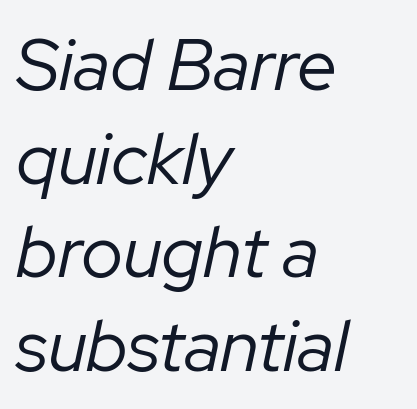
Q: Is the text bold? A: No.
Q: Is the text italic (slanted)? A: Yes, it leans right by about 12 degrees.
Q: Is the text underlined? A: No.
Q: How is the paragraph aligned? A: Left-aligned.
Q: Is the spacing between letters normal or unusually wide? A: Normal.
Q: Is the spacing between lines tight, normal or loose? A: Normal.
Q: Width (condensed, normal, or wide)? A: Normal.
Q: Stroke contrast? A: Low.
Q: x-height? A: Medium.
Q: Monospaced? A: No.
